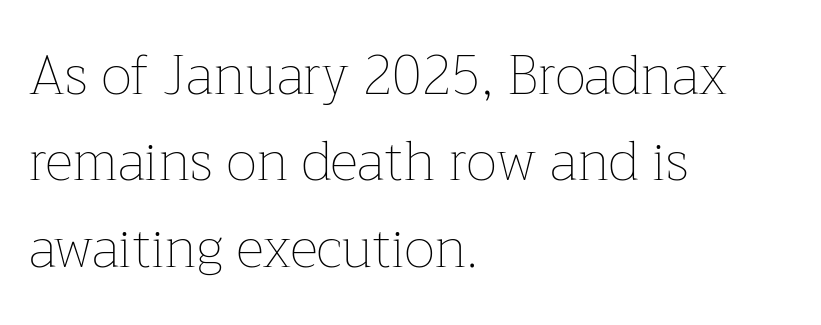
Q: Is the text bold? A: No.
Q: Is the text italic (slanted)? A: No, it is upright.
Q: Is the text underlined? A: No.
Q: How is the paragraph aligned? A: Left-aligned.
Q: Is the spacing between letters normal or unusually wide? A: Normal.
Q: Is the spacing between lines tight, normal or loose? A: Normal.
Q: Width (condensed, normal, or wide)? A: Normal.
Q: Stroke contrast? A: Low.
Q: x-height? A: Medium.
Q: Monospaced? A: No.
